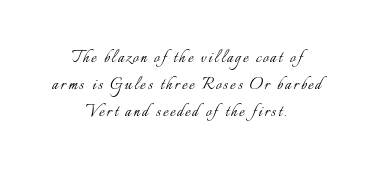
{"bold": "no", "underline": "no", "align": "center", "line_spacing": "normal", "line_spacing_ratio": 1.35, "glyph_px": 20}
